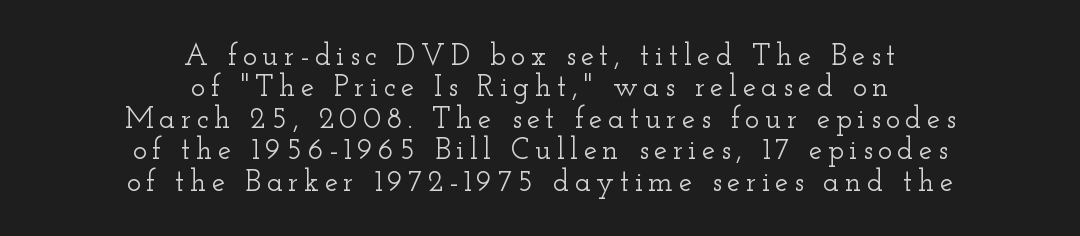
Neither beginnings nor endings align; midpoints do. In terms of posture, this sample is upright. Notice how descenders almost collide with the ascenders below — that's tight leading. This rendering features lettering with no underline. Spacing verdict: proportional, widths tailored to each character. Each letter's strokes conclude with small projecting serifs.
